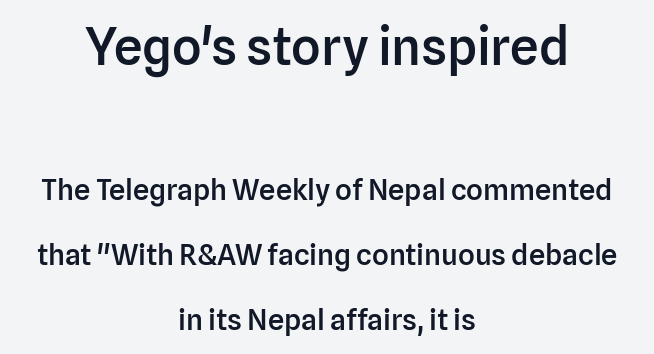
Q: Is the text bold? A: Semi-bold.
Q: Is the text italic (slanted)? A: No, it is upright.
Q: Is the typeface a serif or a sans-serif typeface? A: Sans-serif.
Q: Is the text underlined? A: No.
Q: How is the paragraph aligned? A: Centered.
Q: Is the spacing between letters normal or unusually wide? A: Normal.
Q: Is the spacing between lines tight, normal or loose? A: Loose.
Q: Which block of text is set in a larger size, the first (top) or the second (bottom)? A: The first (top) one.
Q: Width (condensed, normal, or wide)? A: Normal.
Q: Stroke contrast? A: Low.
Q: x-height? A: Medium.
Q: Monospaced? A: No.
